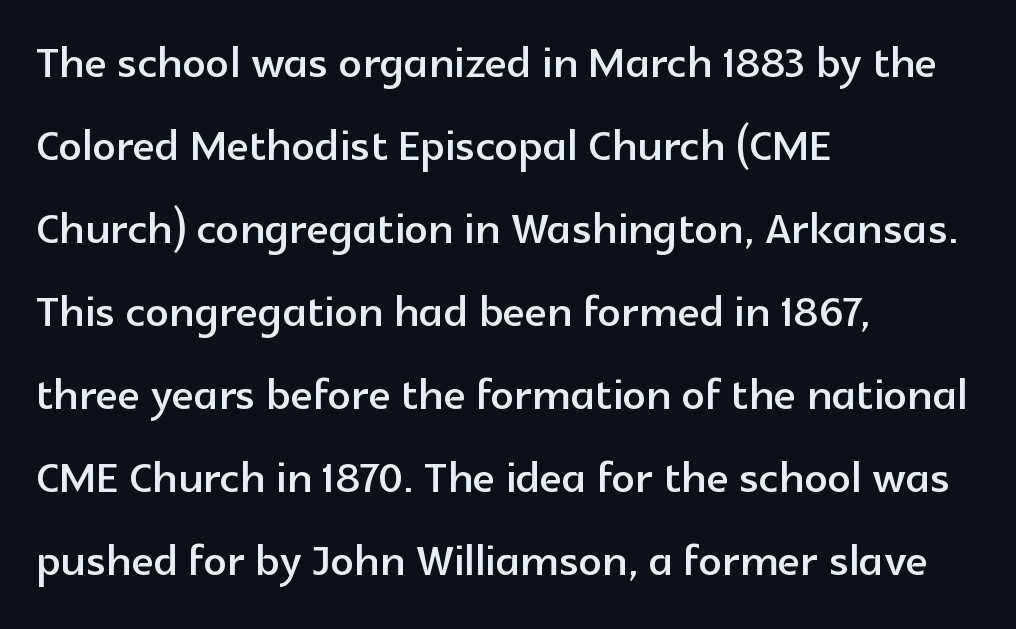
The image shows 58 px sans-serif type, upright; set left-aligned, normal line spacing (1.43x), normal letter spacing, not underlined; a medium x-height.
